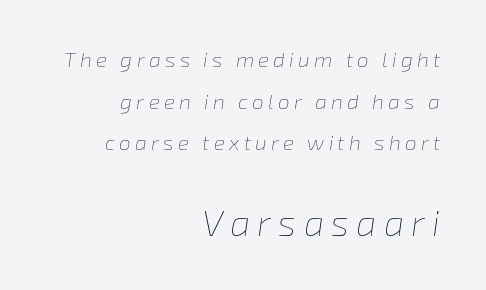
{"italic": "yes", "lean": "right", "slant_degrees": 8, "bold": "no", "weight": "thin", "width": "normal", "stroke_contrast": "low", "x_height": "medium", "monospaced": "no", "underline": "no", "align": "right", "line_spacing": "loose", "line_spacing_ratio": 1.98, "letter_spacing": "wide", "letter_spacing_em": 0.2, "larger_block": "second", "size_ratio": 1.71, "glyph_px": 36}
